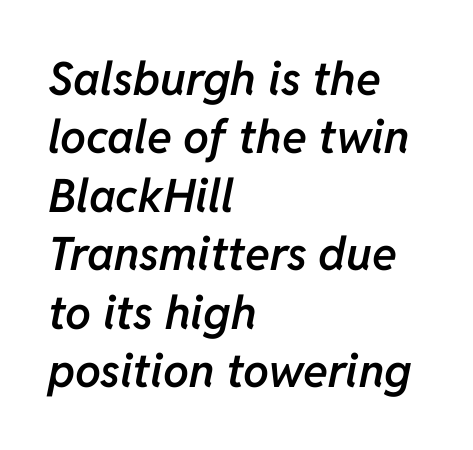
Q: Is the text bold? A: Semi-bold.
Q: Is the text italic (slanted)? A: Yes, it leans right by about 11 degrees.
Q: Is the text underlined? A: No.
Q: How is the paragraph aligned? A: Left-aligned.
Q: Is the spacing between letters normal or unusually wide? A: Normal.
Q: Is the spacing between lines tight, normal or loose? A: Normal.
Q: Width (condensed, normal, or wide)? A: Normal.
Q: Stroke contrast? A: Low.
Q: x-height? A: Medium.
Q: Monospaced? A: No.
